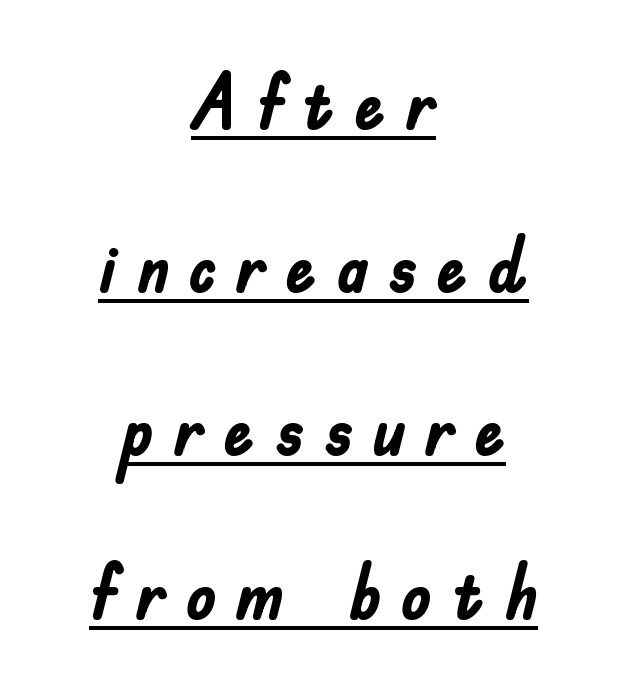
The image shows 77 px semibold, condensed sans-serif type; set centered, loose line spacing (2.12x), unusually wide letter spacing (+0.25 em), underlined; low stroke contrast and a small x-height.
